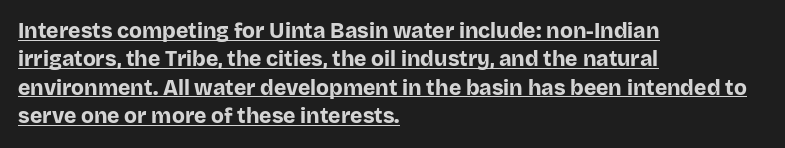
The image shows 21 px bold type, upright; set left-aligned, normal line spacing (1.35x), normal letter spacing, underlined.
